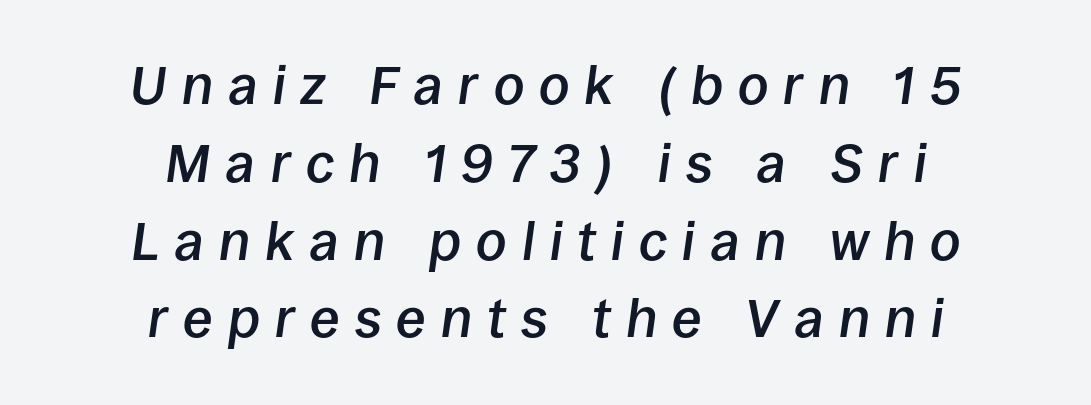
Q: Is the text bold? A: Semi-bold.
Q: Is the text italic (slanted)? A: Yes, it leans right by about 8 degrees.
Q: Is the text underlined? A: No.
Q: How is the paragraph aligned? A: Centered.
Q: Is the spacing between letters normal or unusually wide? A: Unusually wide.
Q: Is the spacing between lines tight, normal or loose? A: Normal.
Q: Width (condensed, normal, or wide)? A: Normal.
Q: Stroke contrast? A: Low.
Q: x-height? A: Large.
Q: Monospaced? A: No.
